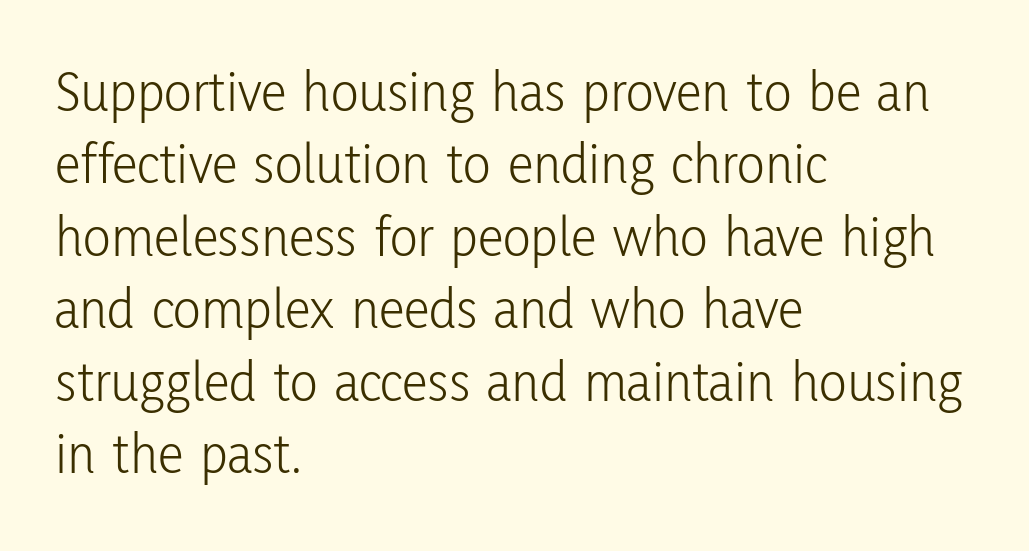
The image shows 58 px light, condensed sans-serif type, upright; set left-aligned, normal line spacing (1.25x), normal letter spacing, not underlined; low stroke contrast and a medium x-height.
